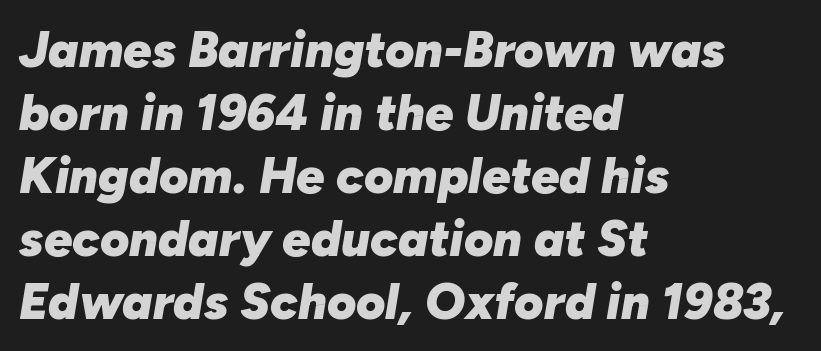
The image shows 50 px heavy type, italic (leaning right); set left-aligned, normal line spacing (1.26x), normal letter spacing, not underlined; low stroke contrast and a medium x-height.
